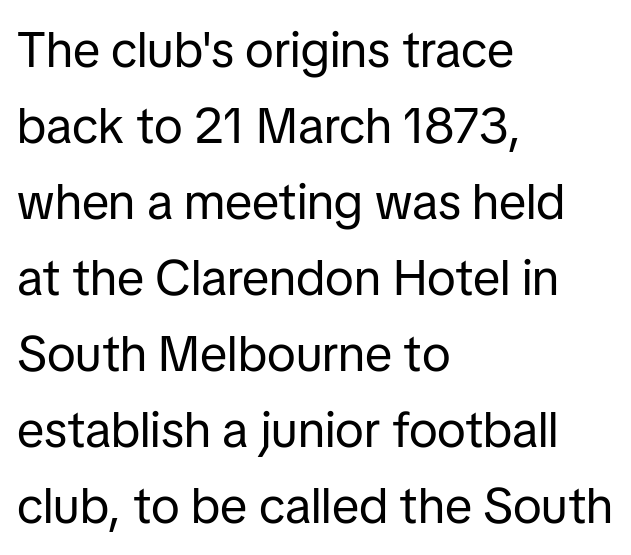
Q: Is the text bold? A: No.
Q: Is the text italic (slanted)? A: No, it is upright.
Q: Is the typeface a serif or a sans-serif typeface? A: Sans-serif.
Q: Is the text underlined? A: No.
Q: How is the paragraph aligned? A: Left-aligned.
Q: Is the spacing between letters normal or unusually wide? A: Normal.
Q: Is the spacing between lines tight, normal or loose? A: Normal.
Q: Width (condensed, normal, or wide)? A: Normal.
Q: Stroke contrast? A: Low.
Q: x-height? A: Medium.
Q: Monospaced? A: No.
